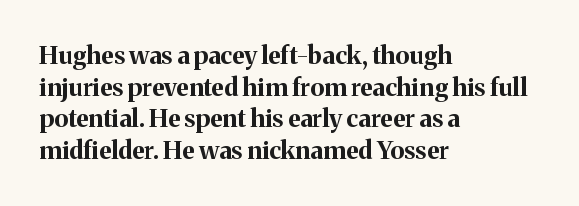
The image shows 25 px bold type, upright; set left-aligned, normal line spacing (1.27x), normal letter spacing, not underlined.
